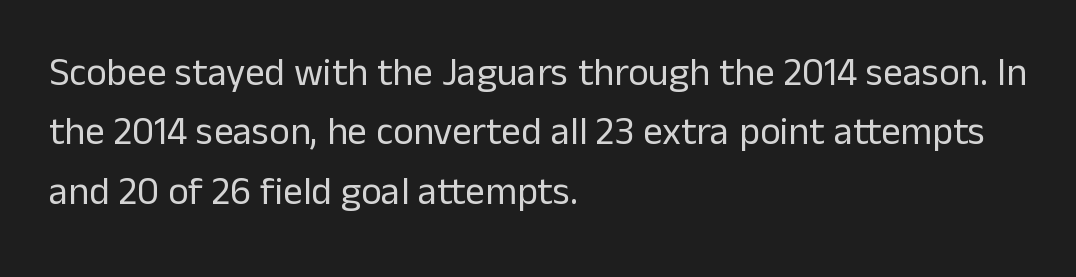
{"serif": "no", "italic": "no", "bold": "no", "weight": "regular", "width": "normal", "stroke_contrast": "low", "x_height": "medium", "monospaced": "no", "underline": "no", "align": "left", "line_spacing": "normal", "line_spacing_ratio": 1.52, "letter_spacing": "normal", "letter_spacing_em": 0.0, "glyph_px": 39}
